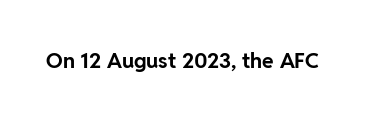
The letterforms sit shoulder to shoulder at normal distance. These lines were composed using upright roman letters. Check the space under the baseline: it is left empty. The sample has been set heavy, in full bold.
